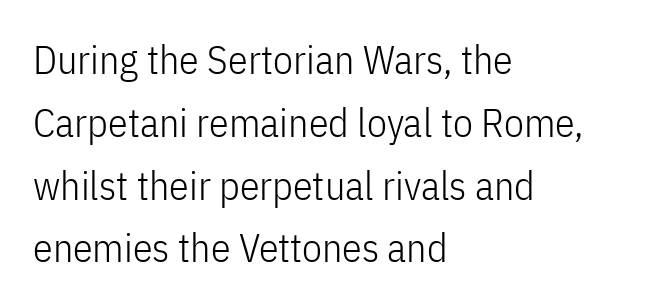
The image shows 40 px light, condensed sans-serif type, upright; set left-aligned, normal line spacing (1.57x), normal letter spacing, not underlined; low stroke contrast and a medium x-height.
